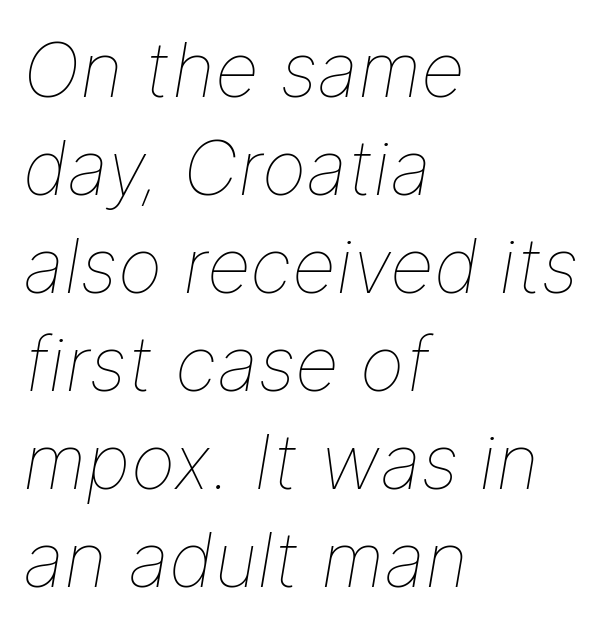
{"italic": "yes", "lean": "right", "slant_degrees": 9, "bold": "no", "weight": "thin", "width": "normal", "stroke_contrast": "low", "x_height": "medium", "monospaced": "no", "underline": "no", "align": "left", "line_spacing": "normal", "line_spacing_ratio": 1.29, "letter_spacing": "normal", "letter_spacing_em": 0.0, "glyph_px": 76}
